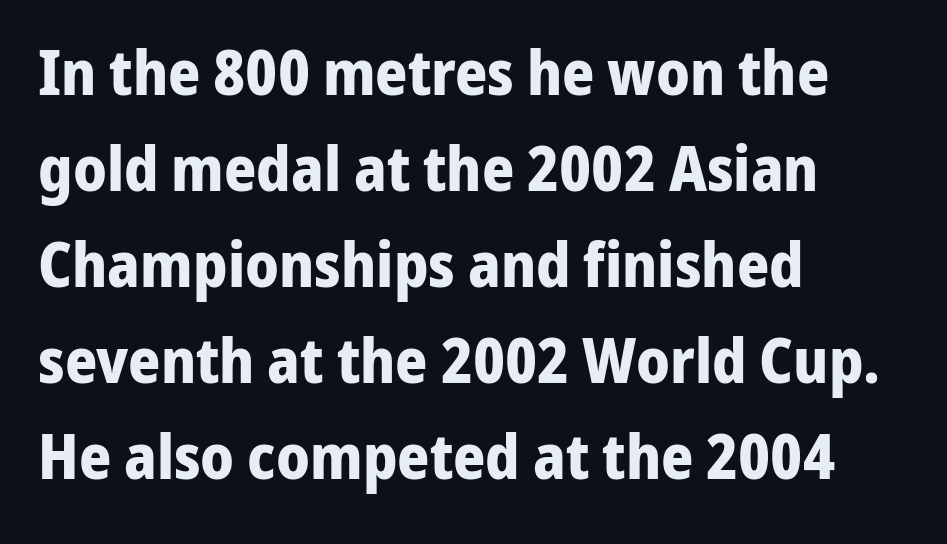
The image shows 62 px bold sans-serif type, upright; set left-aligned, normal line spacing (1.55x), normal letter spacing, not underlined; low stroke contrast and a medium x-height.
